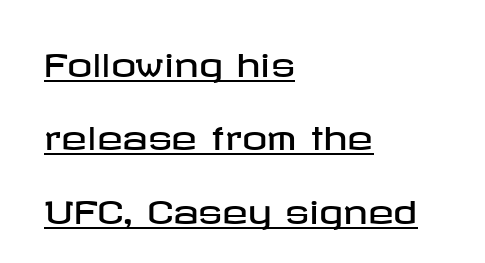
Ordinary non-slanted type is in use. I'd call this a sans setting — the letters go barefoot. Nobody touched the tracking dial on this one. The passage shown stacks its lines with a broad gap. Horizontally, the lines are justified to the leading edge only. Underlining? Definitely there.
